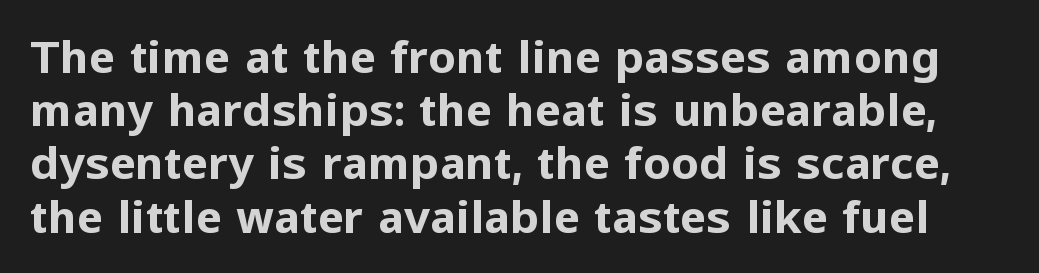
The image shows 44 px bold sans-serif type, upright; set line spacing 1.21x, normal letter spacing, not underlined; low stroke contrast and a medium x-height.
